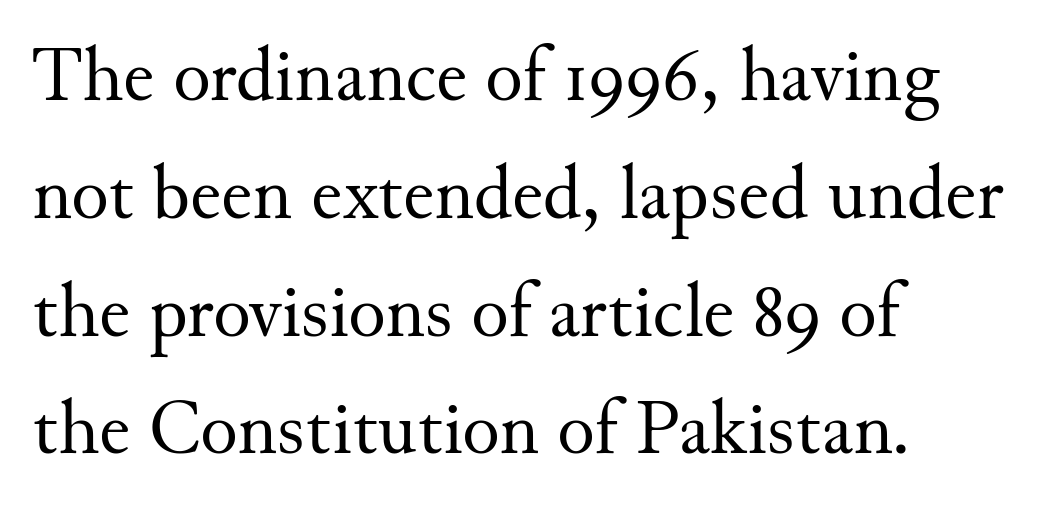
{"serif": "yes", "italic": "no", "bold": "no", "weight": "regular", "width": "normal", "stroke_contrast": "medium", "x_height": "small", "monospaced": "no", "underline": "no", "align": "left", "line_spacing": "normal", "line_spacing_ratio": 1.51, "letter_spacing": "normal", "letter_spacing_em": 0.0, "glyph_px": 78}
